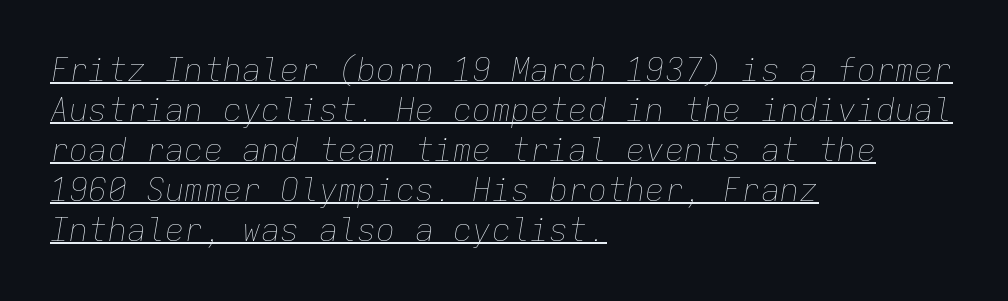
Compared with undecorated copy, this sample adds a rule below the words. Horizontal alignment here is leftward, the default for most running prose. You could count columns in this text — the font is strictly monospaced. This is oblique type, the kind used for emphasis or titles.
